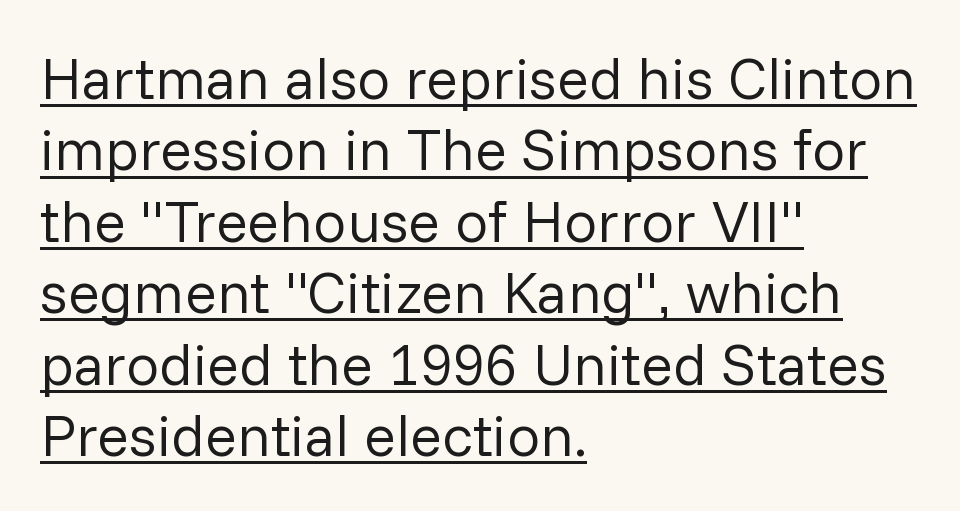
The lettering holds an erect, upright posture throughout. Character widths vary here, with narrow letters taking less room than wide ones. Each line starts at the same left margin while the right side varies. The type family on display is of the sans-serif kind. Stroke mass is kept to a normal reading level or below. Students, observe the line beneath the letters — that is underlining.
